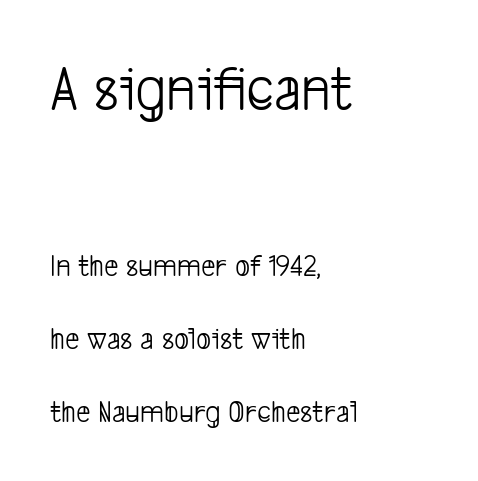
The image shows 64 px light, condensed sans-serif type; set left-aligned, loose line spacing (2.27x), normal letter spacing, not underlined; the first (top) block is 2.0x larger; low stroke contrast and a medium x-height.
